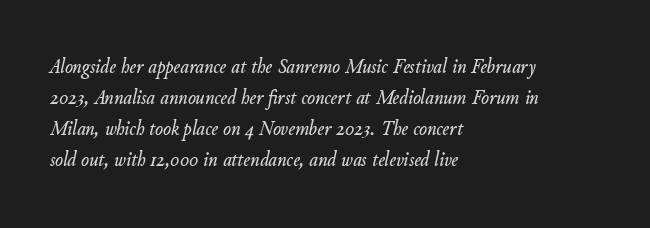
{"italic": "yes", "lean": "right", "slant_degrees": 11, "underline": "no", "align": "left", "line_spacing": "normal", "line_spacing_ratio": 1.48, "letter_spacing": "normal", "letter_spacing_em": 0.0, "glyph_px": 21}
